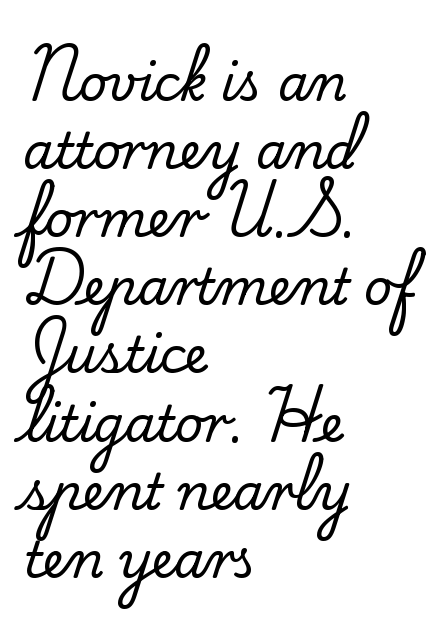
The image shows 49 px serif type; set left-aligned, normal line spacing (1.39x), normal letter spacing, not underlined; low stroke contrast and a small x-height.
